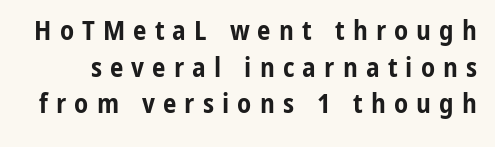
Compared with typical body copy, the letter spacing here is much looser. This is roman type, the default non-slanted kind. Successive baselines arrive at the customary interval. This rendering features lettering with no underline.
